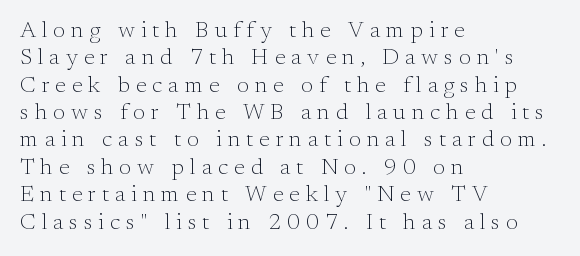
{"italic": "no", "bold": "no", "underline": "no", "align": "left", "line_spacing_ratio": 1.19, "letter_spacing": "wide", "letter_spacing_em": 0.26, "glyph_px": 23}
